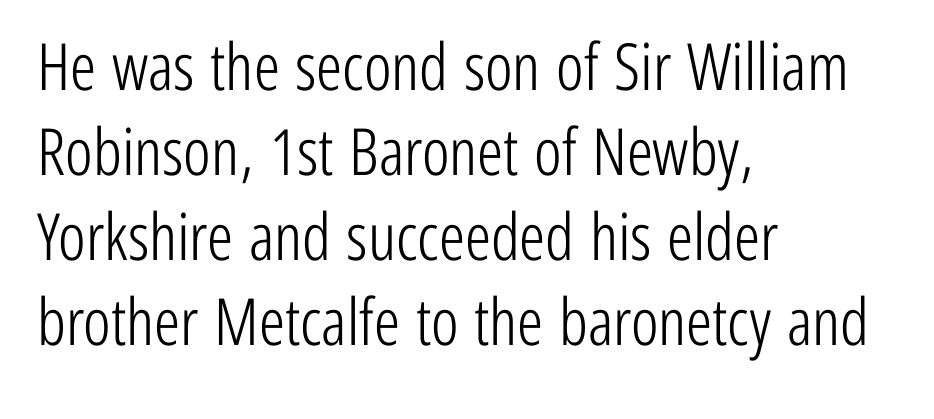
Q: Is the text bold? A: No.
Q: Is the text italic (slanted)? A: No, it is upright.
Q: Is the typeface a serif or a sans-serif typeface? A: Sans-serif.
Q: Is the text underlined? A: No.
Q: How is the paragraph aligned? A: Left-aligned.
Q: Is the spacing between letters normal or unusually wide? A: Normal.
Q: Is the spacing between lines tight, normal or loose? A: Normal.
Q: Width (condensed, normal, or wide)? A: Condensed.
Q: Stroke contrast? A: Low.
Q: x-height? A: Medium.
Q: Monospaced? A: No.
